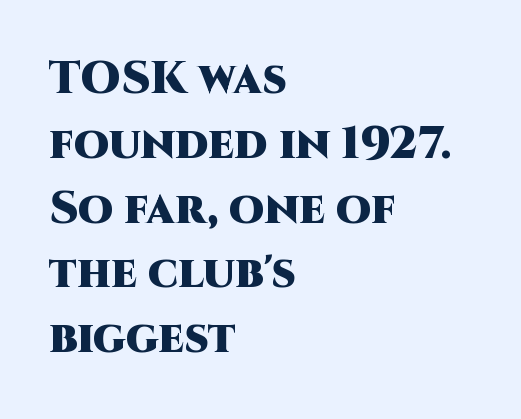
Q: Is the text bold? A: Yes.
Q: Is the text italic (slanted)? A: No, it is upright.
Q: Is the typeface a serif or a sans-serif typeface? A: Sans-serif.
Q: Is the text underlined? A: No.
Q: How is the paragraph aligned? A: Left-aligned.
Q: Is the spacing between letters normal or unusually wide? A: Normal.
Q: Is the spacing between lines tight, normal or loose? A: Normal.
Q: Width (condensed, normal, or wide)? A: Normal.
Q: Stroke contrast? A: High.
Q: x-height? A: Large.
Q: Monospaced? A: No.
